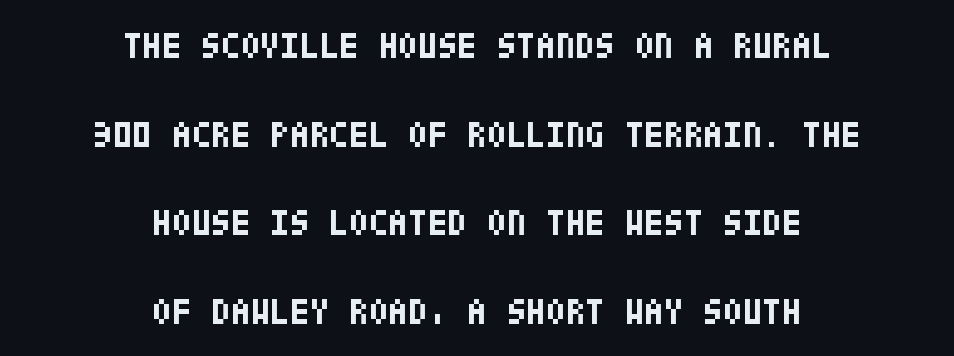
Q: Is the text bold? A: Yes.
Q: Is the text italic (slanted)? A: No, it is upright.
Q: Is the typeface a serif or a sans-serif typeface? A: Sans-serif.
Q: Is the text underlined? A: No.
Q: How is the paragraph aligned? A: Centered.
Q: Is the spacing between letters normal or unusually wide? A: Normal.
Q: Is the spacing between lines tight, normal or loose? A: Loose.
Q: Width (condensed, normal, or wide)? A: Condensed.
Q: Stroke contrast? A: Low.
Q: x-height? A: Large.
